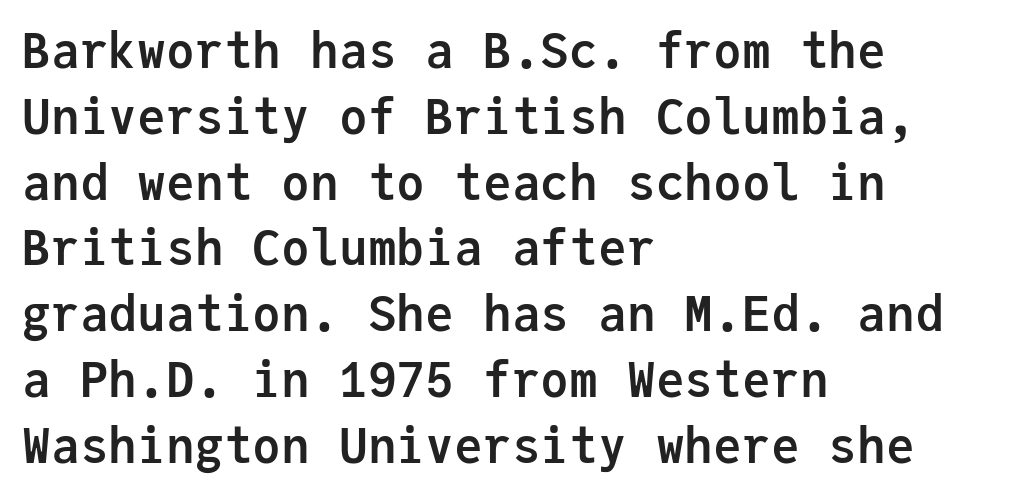
{"serif": "no", "italic": "no", "bold": "yes", "weight": "semibold", "width": "normal", "stroke_contrast": "low", "x_height": "medium", "monospaced": "yes", "underline": "no", "align": "left", "line_spacing": "normal", "line_spacing_ratio": 1.37, "letter_spacing": "normal", "letter_spacing_em": 0.0, "glyph_px": 48}
